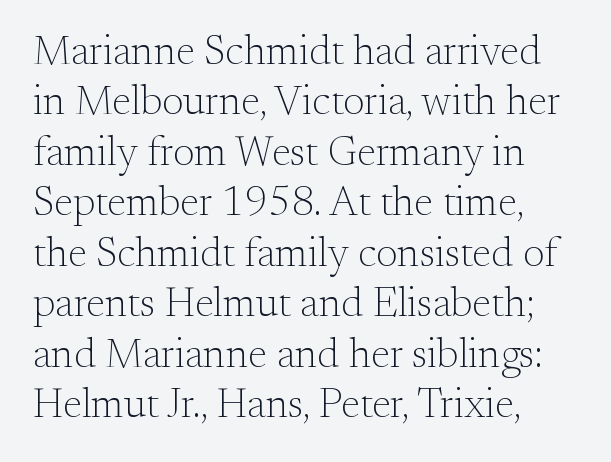
{"serif": "yes", "italic": "no", "bold": "no", "weight": "light", "width": "normal", "stroke_contrast": "medium", "x_height": "small", "monospaced": "no", "underline": "no", "align": "left", "line_spacing_ratio": 1.23, "letter_spacing": "normal", "letter_spacing_em": 0.0, "glyph_px": 41}
